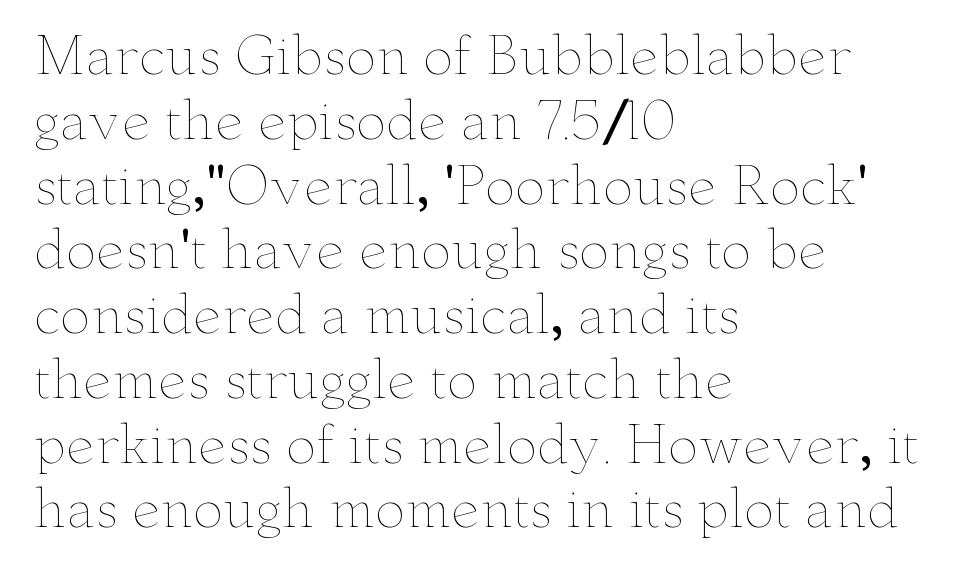
{"italic": "no", "bold": "no", "weight": "thin", "width": "wide", "stroke_contrast": "low", "x_height": "small", "monospaced": "no", "underline": "no", "align": "left", "line_spacing": "normal", "line_spacing_ratio": 1.27, "letter_spacing": "normal", "letter_spacing_em": 0.0, "glyph_px": 51}
